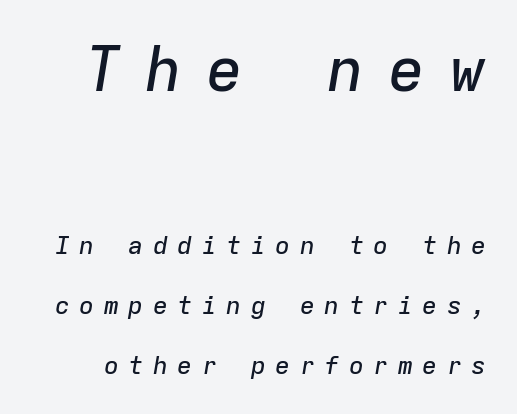
The face used here has a pronounced slope to its letters. The line-height multiplier appears high, well above default. Substantial extra tracking has been applied to these lines. Between these two stacked blocks, the higher one wins on size. Fixed-width glyphs throughout — classic coding-font behaviour. Beneath every word, the page is bare.
